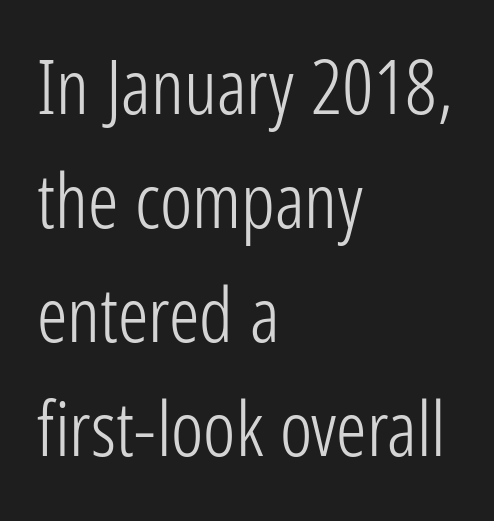
Q: Is the text bold? A: No.
Q: Is the text italic (slanted)? A: No, it is upright.
Q: Is the typeface a serif or a sans-serif typeface? A: Sans-serif.
Q: Is the text underlined? A: No.
Q: How is the paragraph aligned? A: Left-aligned.
Q: Is the spacing between letters normal or unusually wide? A: Normal.
Q: Is the spacing between lines tight, normal or loose? A: Normal.
Q: Width (condensed, normal, or wide)? A: Condensed.
Q: Stroke contrast? A: Low.
Q: x-height? A: Medium.
Q: Monospaced? A: No.
